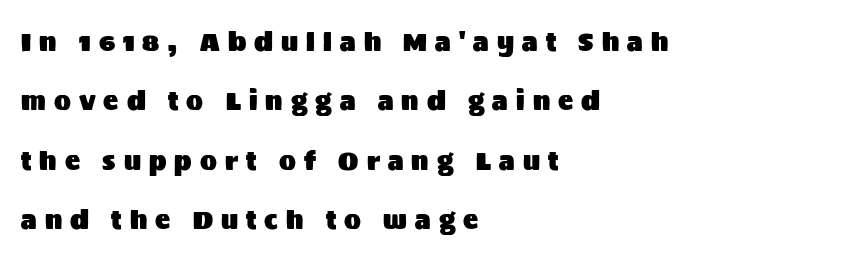
The image shows 25 px text type, upright; set left-aligned, loose line spacing (2.38x), unusually wide letter spacing (+0.32 em), not underlined.
